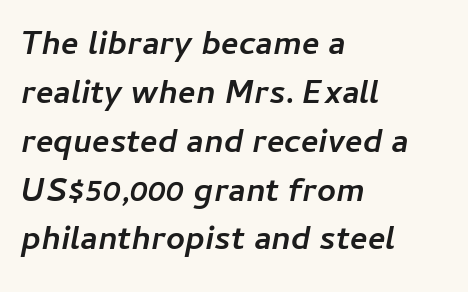
{"italic": "yes", "lean": "right", "slant_degrees": 11, "bold": "yes", "weight": "semibold", "width": "normal", "stroke_contrast": "low", "x_height": "medium", "monospaced": "no", "underline": "no", "align": "left", "line_spacing": "normal", "line_spacing_ratio": 1.48, "letter_spacing": "normal", "letter_spacing_em": 0.0, "glyph_px": 33}
